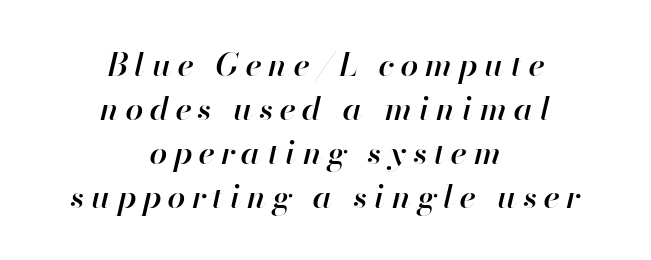
{"italic": "yes", "lean": "right", "slant_degrees": 13, "bold": "semi", "weight": "semibold", "width": "normal", "stroke_contrast": "high", "x_height": "small", "monospaced": "no", "underline": "no", "align": "center", "line_spacing": "normal", "line_spacing_ratio": 1.38, "letter_spacing": "wide", "letter_spacing_em": 0.21, "glyph_px": 32}
